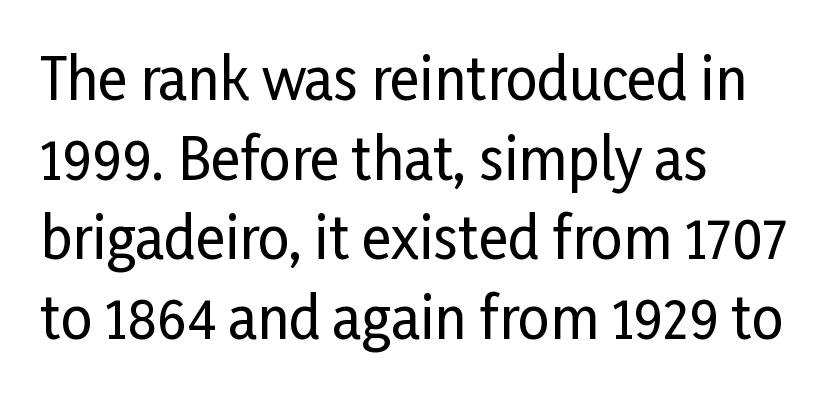
The image shows 56 px condensed sans-serif type, upright; set left-aligned, normal line spacing (1.42x), normal letter spacing, not underlined; low stroke contrast and a medium x-height.
